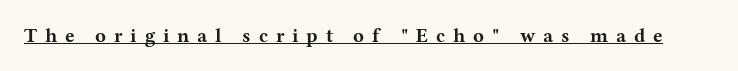
Posture: vertical. Has an underline been added? It has. Plenty of ink on the page — the face is bold. The passage shown has open, widely tracked lettering throughout.
